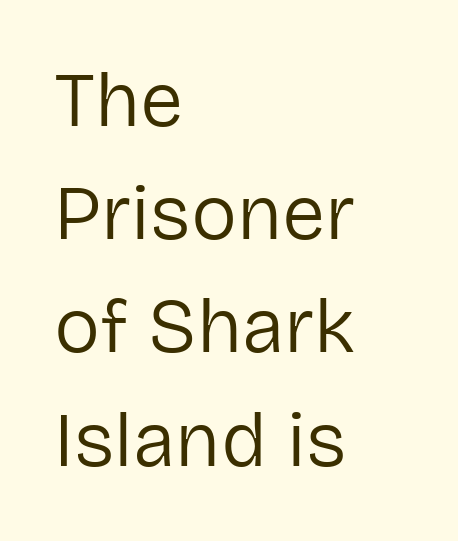
Whoever set this chose a conventional vertical rhythm. Just letters on the line, the space beneath them empty. This rendering uses left alignment, leaving the right contour irregular. Vertical strokes here are truly vertical.
